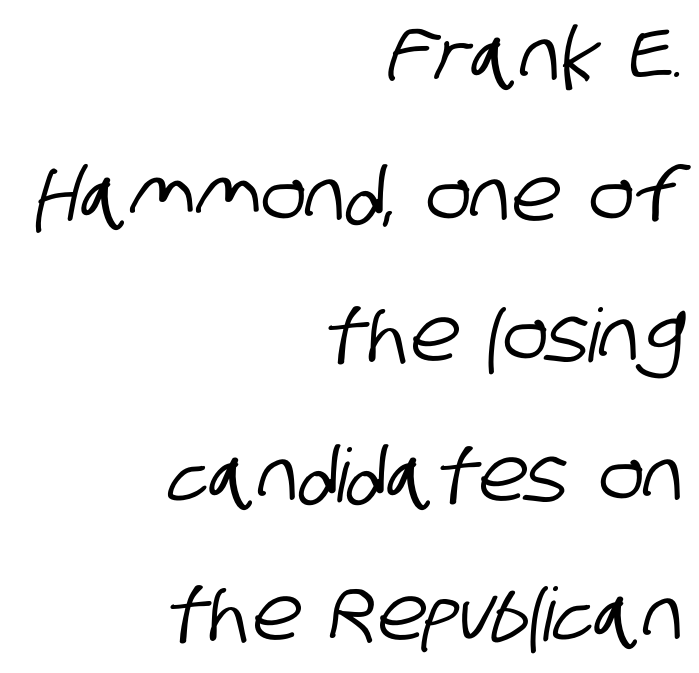
The image shows 74 px condensed sans-serif type; set right-aligned, line spacing 1.89x, normal letter spacing, not underlined; low stroke contrast and a large x-height.
